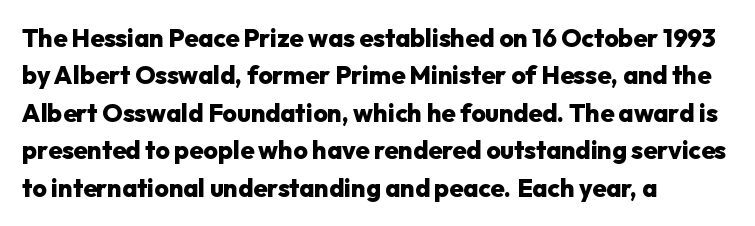
The image shows 25 px bold type, upright; set left-aligned, normal line spacing (1.5x), normal letter spacing, not underlined.
